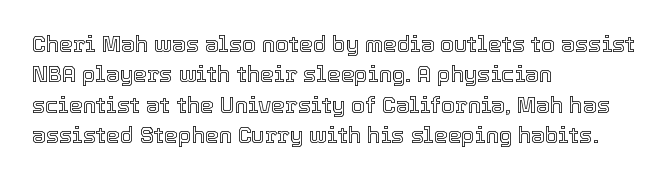
The image shows 22 px text type, upright; set left-aligned, normal line spacing (1.38x), normal letter spacing, not underlined.
